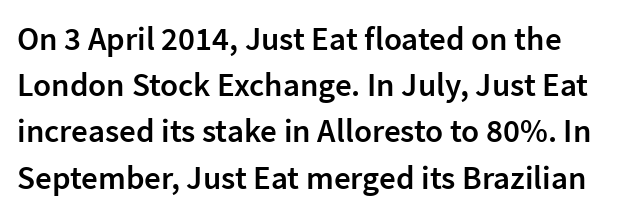
The image shows 33 px semibold sans-serif type, upright; set normal line spacing (1.4x), normal letter spacing, not underlined; low stroke contrast and a medium x-height.
